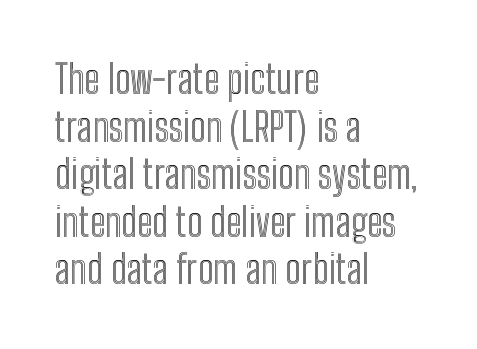
Note the varied advance widths — an 'i' is clearly narrower than an 'm'. The setting favours the left margin, as ordinary paragraphs usually do. Honestly, the letter spacing is just normal — you wouldn't notice it. The typography opts for an upright posture over an oblique one. Clear beneath every line of the passage.
